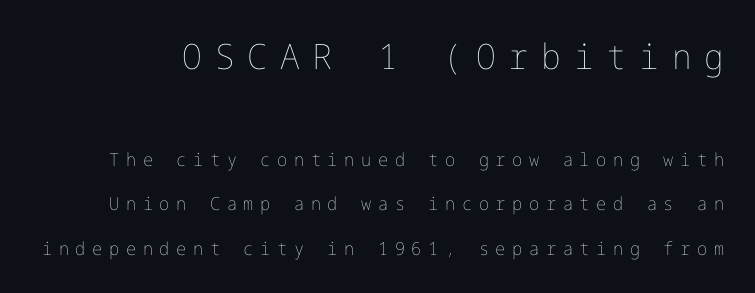
{"italic": "no", "bold": "no", "weight": "thin", "width": "normal", "stroke_contrast": "low", "x_height": "medium", "underline": "no", "line_spacing": "loose", "line_spacing_ratio": 2.48, "letter_spacing": "wide", "letter_spacing_em": 0.37, "larger_block": "first", "size_ratio": 1.94, "glyph_px": 35}
